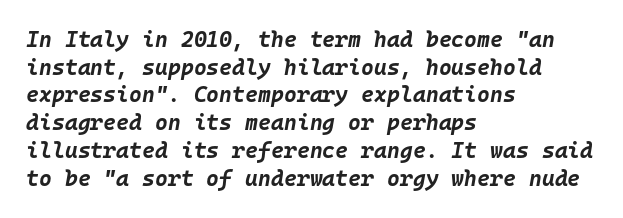
Q: Is the text bold? A: Yes.
Q: Is the text italic (slanted)? A: Yes, it leans right by about 10 degrees.
Q: Is the text underlined? A: No.
Q: How is the paragraph aligned? A: Left-aligned.
Q: Is the spacing between letters normal or unusually wide? A: Normal.
Q: Is the spacing between lines tight, normal or loose? A: Normal.
